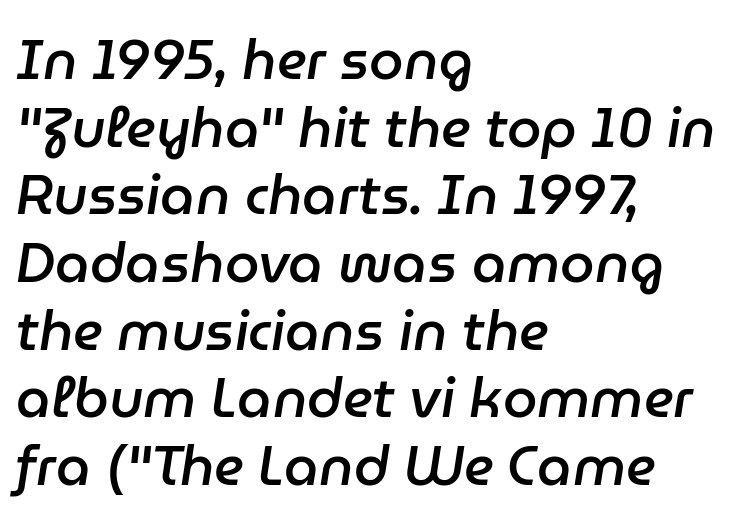
The image shows 55 px semibold type, italic (leaning right); set left-aligned, line spacing 1.23x, normal letter spacing, not underlined; low stroke contrast and a medium x-height.
